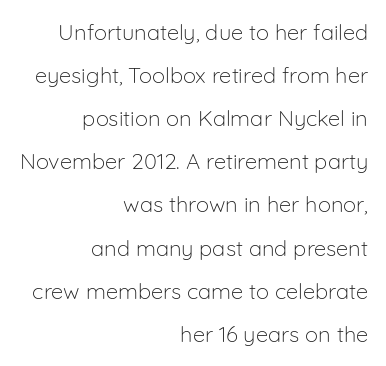
Rendered with straight, roman letterforms. Vertical stems look standard width or narrower in stroke. Rows of type keep a wide berth in the vertical direction. These lines keep a tight, regular rhythm from letter to letter. Anything drawn beneath the words? Only blank space.
